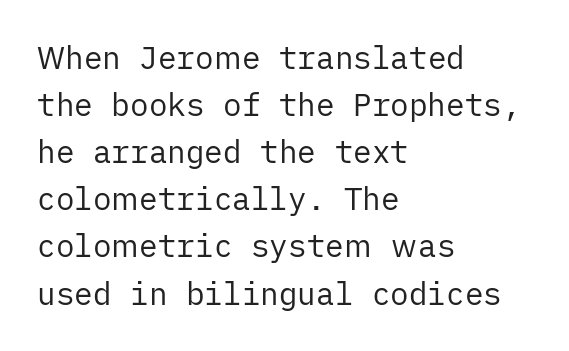
{"serif": "no", "italic": "no", "bold": "no", "weight": "regular", "width": "normal", "stroke_contrast": "low", "x_height": "medium", "underline": "no", "align": "left", "line_spacing": "normal", "line_spacing_ratio": 1.52, "letter_spacing": "normal", "letter_spacing_em": 0.0, "glyph_px": 31}
